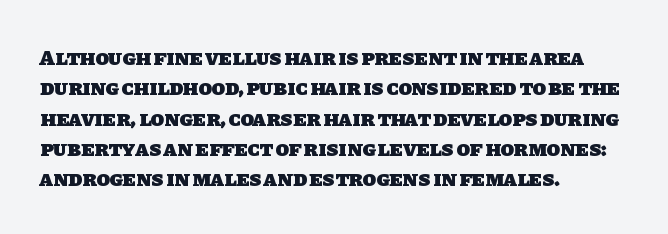
The image shows 22 px bold type; set left-aligned, normal line spacing (1.38x), normal letter spacing, not underlined.
